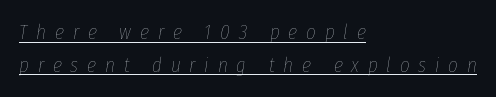
Line spacing here is normal. In designer terms, the underline attribute is active on this setting. Rendered with sloped, italic letterforms. Left-aligned paragraph, ragged on the right. The passage shown is not bold in any degree.
